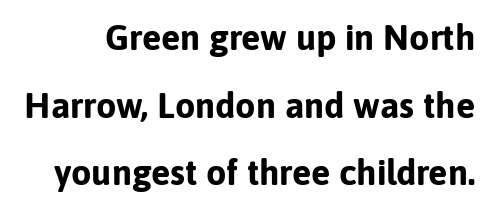
Posture: vertical. Standard letterfit; no display-style spreading of the glyphs. Note: no serifs on the glyphs. Type without underlining. Varying glyph widths throughout — classic text-font behaviour. These lines carry a lot of weight — the face is fully bold.
